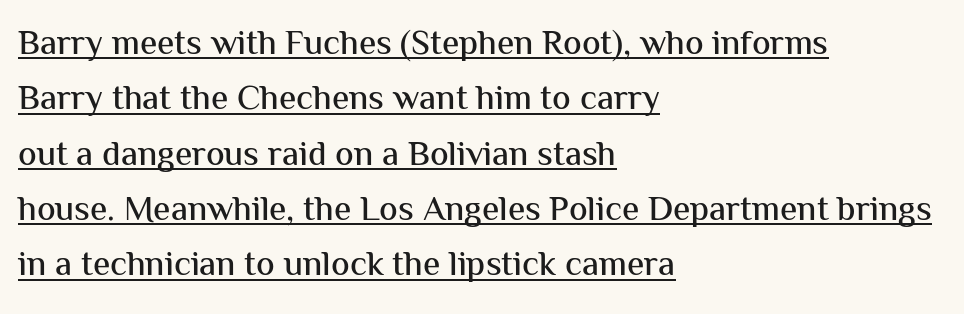
How are the letters spaced? Ordinarily, with no added tracking. The string is rendered with underlining switched on. A classic flush-left, rag-right setting is used for this passage. Leading matches the norm, producing a regular column.
